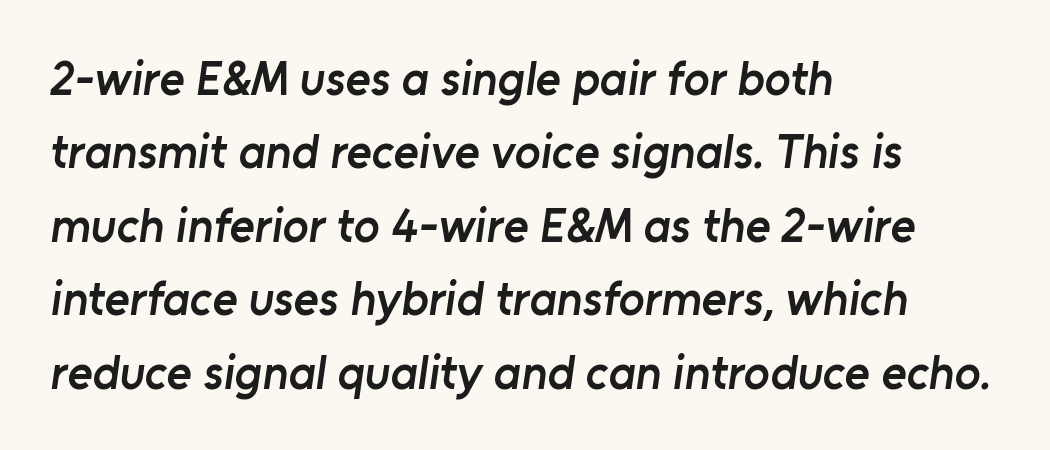
Leftover space on each line is placed entirely after the last word. Note the varied advance widths — an 'i' is clearly narrower than an 'm'. Nothing sits at the stroke ends, so this counts as sans-serif. In terms of letterspacing, this is plain default setting. A normal amount of white space separates one row of letters from the next.
